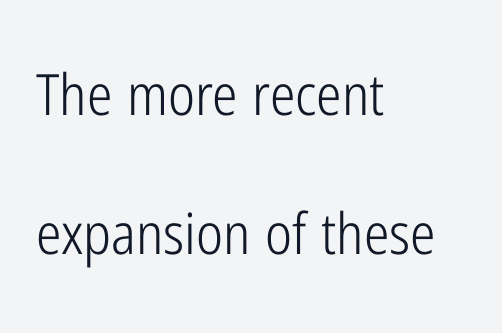
Note the varied advance widths — an 'i' is clearly narrower than an 'm'. Rule under the text: the space is simply empty. The strokes are not fattened; the text isn't bold. The lettering stays uniformly vertical, giving the passage a roman look.
